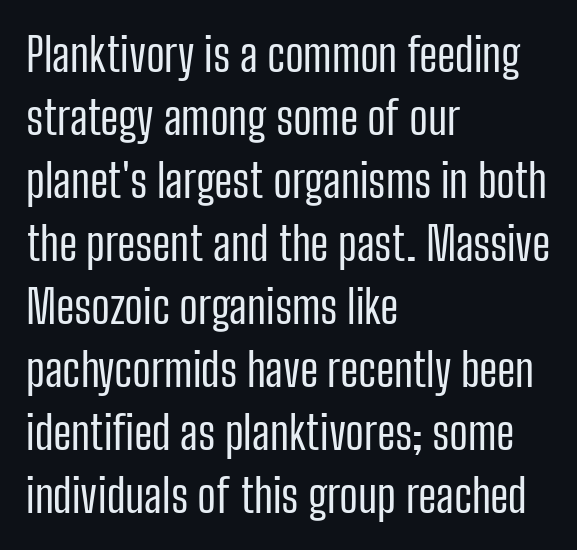
The image shows 46 px regular-weight, condensed sans-serif type, upright; set left-aligned, normal line spacing (1.37x), normal letter spacing, not underlined; low stroke contrast and a medium x-height.
